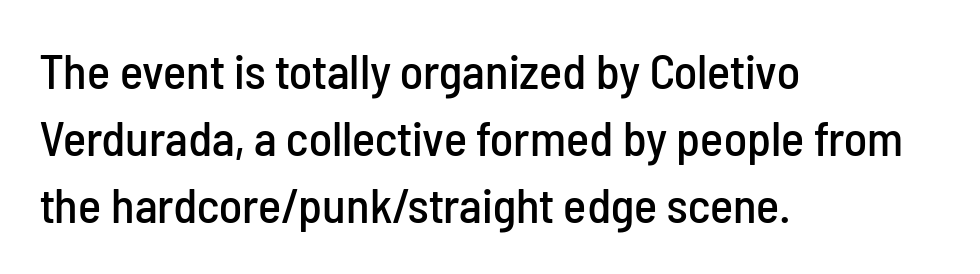
The image shows 49 px condensed sans-serif type, upright; set left-aligned, normal line spacing (1.37x), normal letter spacing, not underlined; low stroke contrast and a medium x-height.
